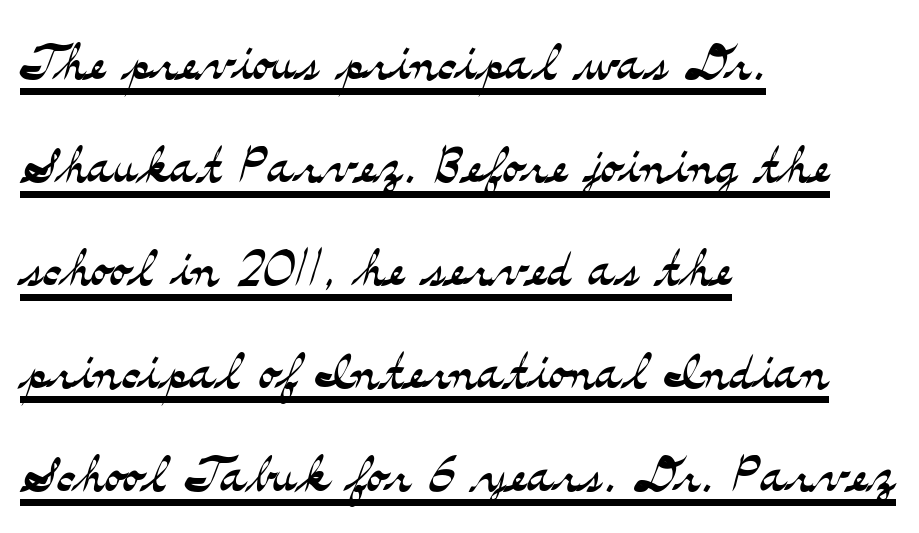
Q: Is the text bold? A: No.
Q: Is the text italic (slanted)? A: Yes.
Q: Is the typeface a serif or a sans-serif typeface? A: Serif.
Q: Is the text underlined? A: Yes.
Q: How is the paragraph aligned? A: Left-aligned.
Q: Is the spacing between letters normal or unusually wide? A: Normal.
Q: Is the spacing between lines tight, normal or loose? A: Normal.
Q: Width (condensed, normal, or wide)? A: Wide.
Q: Stroke contrast? A: Medium.
Q: x-height? A: Small.
Q: Monospaced? A: No.
